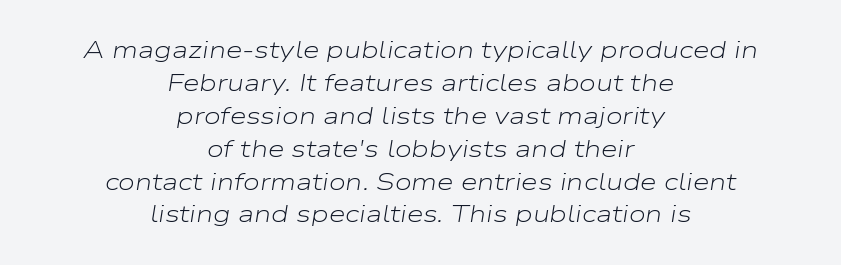
The image shows 24 px text type, italic (leaning right); set centered, normal line spacing (1.37x), normal letter spacing, not underlined.
